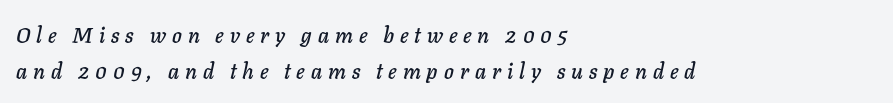
{"italic": "yes", "lean": "right", "slant_degrees": 11, "underline": "no", "align": "left", "line_spacing_ratio": 1.72, "letter_spacing": "wide", "letter_spacing_em": 0.28, "glyph_px": 21}
